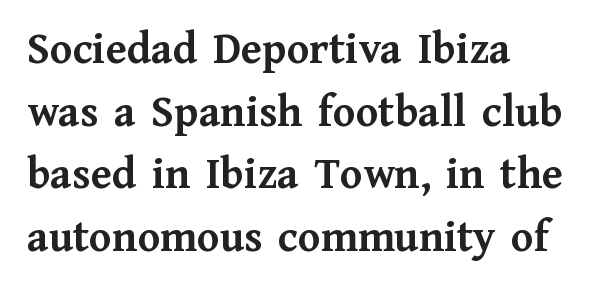
This sample keeps an unexceptional amount of space between lines. You can tell it's not italic because the verticals are truly vertical. The characters look thick and weighty, a clear bold. A clean baseline with only descenders dipping below it. Old-style or modern, the face here clearly has serifs. Short and long lines alike share a common starting point at left.
